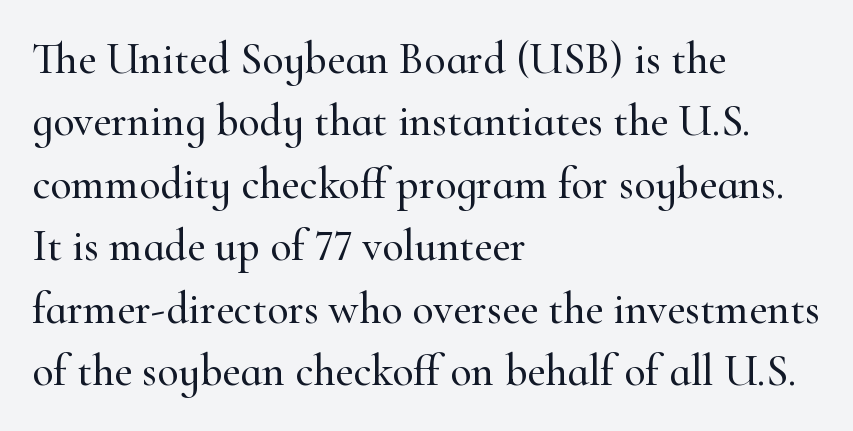
Underlining? Definitely not there. The rendering keeps characters at their native spacing. To sum up the face: it has serifs. A typesetter would mark this as roman, not italic. Spacing verdict: proportional, widths tailored to each character. Vertically, the passage feels balanced, rows spaced as you'd expect.
